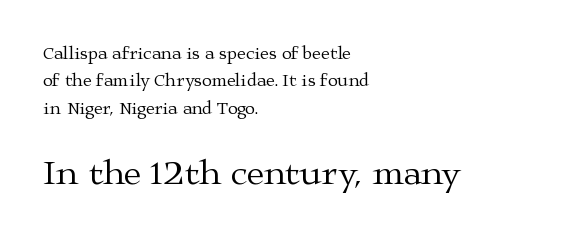
Line spacing here is normal. Think of a printed novel: that variable character pitch is what you see here. Beneath every word, the page is bare. The typesetting does not lean heavy: it is not bold. This is roman type, the default non-slanted kind. The horizontal fit of the characters is conventional and even.
